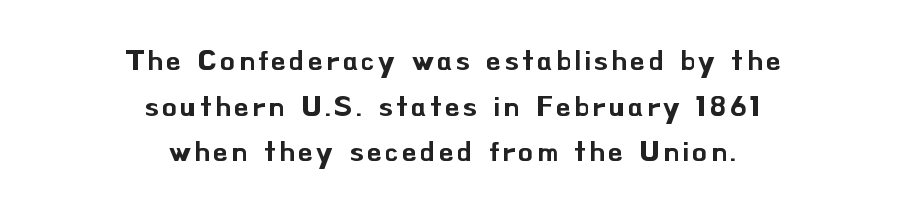
{"serif": "no", "italic": "no", "width": "normal", "stroke_contrast": "low", "x_height": "small", "monospaced": "no", "underline": "no", "align": "center", "line_spacing": "normal", "line_spacing_ratio": 1.57, "glyph_px": 29}
